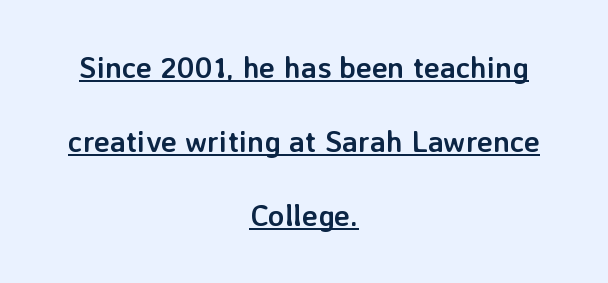
The rag falls on both sides of this text block equally. A continuous stroke trails under the words, as in a hyperlink. The line texture is even and compact thanks to regular tracking. Whoever set this chose breathing room over compactness in the vertical rhythm. This rendering employs a face without finishing strokes, i.e., a sans-serif. The face used here has the dense, thick strokes of a bold.
